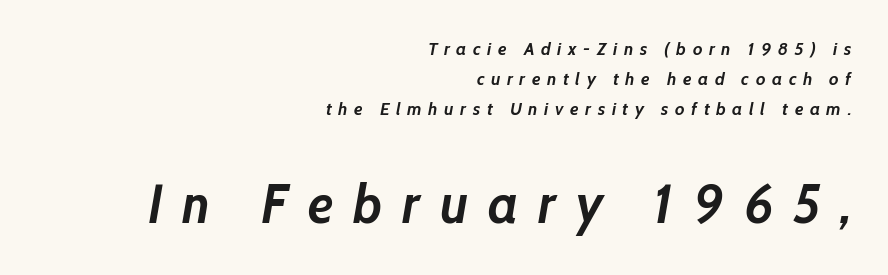
{"italic": "yes", "lean": "right", "slant_degrees": 10, "bold": "yes", "weight": "semibold", "width": "normal", "stroke_contrast": "low", "x_height": "medium", "monospaced": "no", "underline": "no", "align": "right", "line_spacing": "normal", "line_spacing_ratio": 1.67, "letter_spacing": "wide", "letter_spacing_em": 0.37, "larger_block": "second", "size_ratio": 3.0, "glyph_px": 54}
